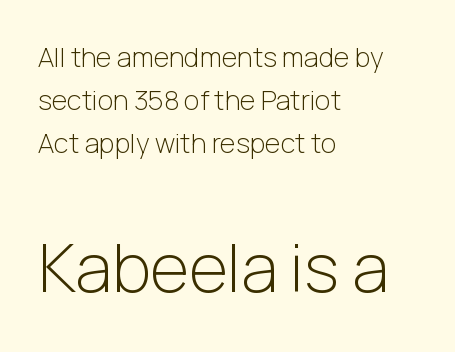
Q: Is the text bold? A: No.
Q: Is the text italic (slanted)? A: No, it is upright.
Q: Is the typeface a serif or a sans-serif typeface? A: Sans-serif.
Q: Is the text underlined? A: No.
Q: How is the paragraph aligned? A: Left-aligned.
Q: Is the spacing between letters normal or unusually wide? A: Normal.
Q: Is the spacing between lines tight, normal or loose? A: Normal.
Q: Which block of text is set in a larger size, the first (top) or the second (bottom)? A: The second (bottom) one.
Q: Width (condensed, normal, or wide)? A: Normal.
Q: Stroke contrast? A: Low.
Q: x-height? A: Medium.
Q: Monospaced? A: No.
